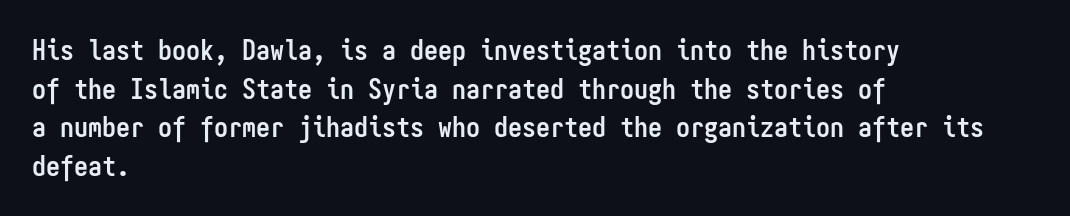
Q: Is the text bold? A: Yes.
Q: Is the text italic (slanted)? A: No, it is upright.
Q: Is the typeface a serif or a sans-serif typeface? A: Sans-serif.
Q: Is the text underlined? A: No.
Q: How is the paragraph aligned? A: Left-aligned.
Q: Is the spacing between letters normal or unusually wide? A: Normal.
Q: Is the spacing between lines tight, normal or loose? A: Normal.
Q: Width (condensed, normal, or wide)? A: Condensed.
Q: Stroke contrast? A: Low.
Q: x-height? A: Medium.
Q: Monospaced? A: Yes.
